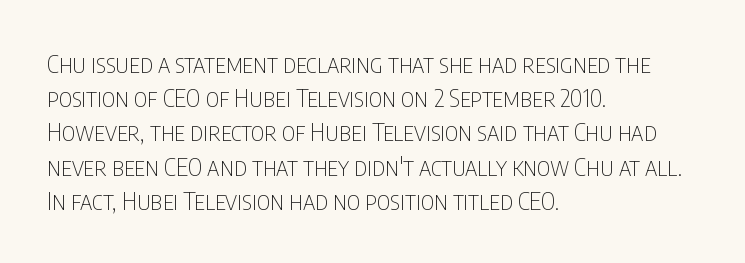
Q: Is the text bold? A: No.
Q: Is the text italic (slanted)? A: No, it is upright.
Q: Is the text underlined? A: No.
Q: How is the paragraph aligned? A: Left-aligned.
Q: Is the spacing between letters normal or unusually wide? A: Normal.
Q: Is the spacing between lines tight, normal or loose? A: Normal.
